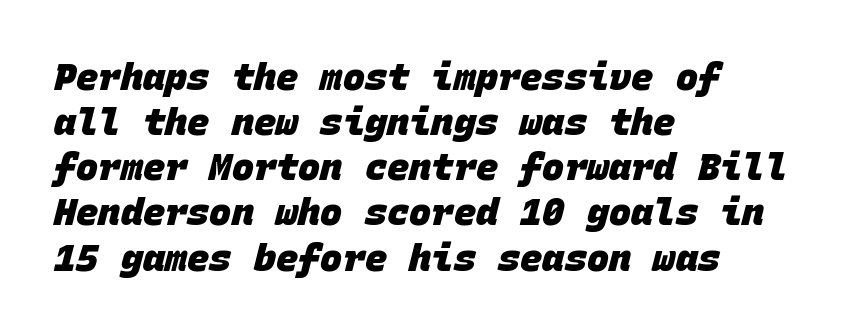
Q: Is the text bold? A: Yes.
Q: Is the typeface a serif or a sans-serif typeface? A: Sans-serif.
Q: Is the text underlined? A: No.
Q: How is the paragraph aligned? A: Left-aligned.
Q: Is the spacing between letters normal or unusually wide? A: Normal.
Q: Width (condensed, normal, or wide)? A: Normal.
Q: Stroke contrast? A: Low.
Q: x-height? A: Large.
Q: Monospaced? A: Yes.
